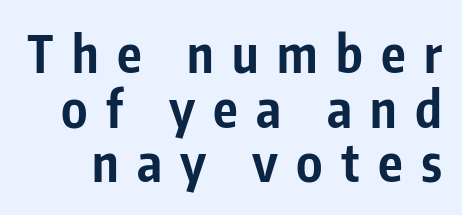
The image shows 51 px bold, condensed sans-serif type, upright; set tight line spacing (1.07x), unusually wide letter spacing (+0.36 em), not underlined; low stroke contrast and a medium x-height.
